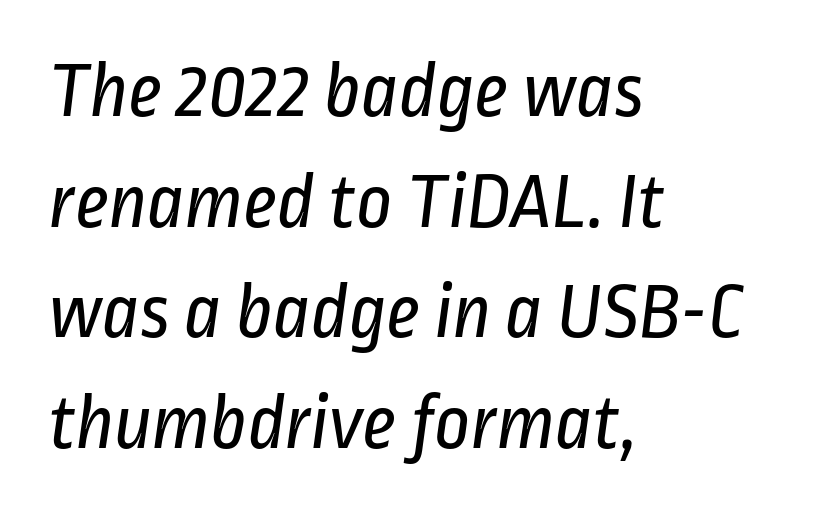
Q: Is the text bold? A: No.
Q: Is the typeface a serif or a sans-serif typeface? A: Sans-serif.
Q: Is the text underlined? A: No.
Q: How is the paragraph aligned? A: Left-aligned.
Q: Is the spacing between letters normal or unusually wide? A: Normal.
Q: Is the spacing between lines tight, normal or loose? A: Normal.
Q: Width (condensed, normal, or wide)? A: Condensed.
Q: Stroke contrast? A: Low.
Q: x-height? A: Medium.
Q: Monospaced? A: No.
